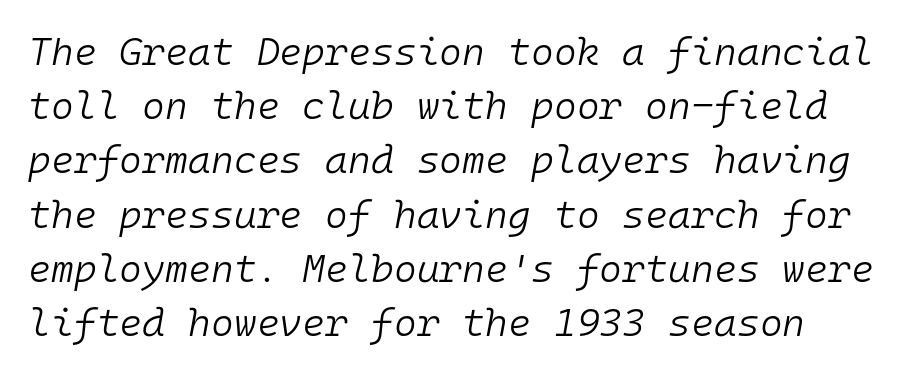
Is there much room between lines? A standard amount, neither cramped nor airy. Each row of text sits above clean, open space. Posture: slanted. Here the designer chose a console-style face with uniform glyph widths.
